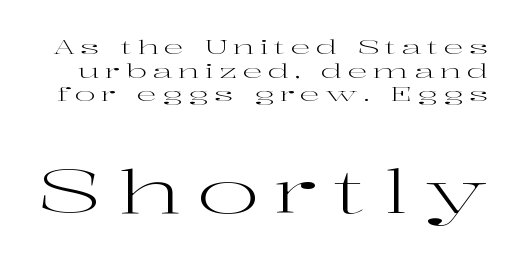
{"serif": "yes", "italic": "no", "bold": "no", "weight": "regular", "width": "wide", "stroke_contrast": "high", "x_height": "medium", "monospaced": "no", "underline": "no", "line_spacing_ratio": 1.18, "letter_spacing": "wide", "letter_spacing_em": 0.27, "larger_block": "second", "size_ratio": 2.95, "glyph_px": 59}
